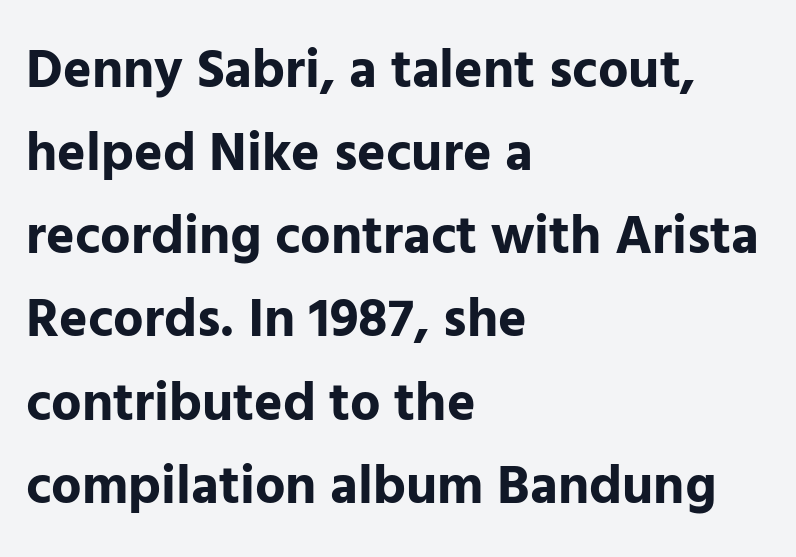
The image shows 54 px bold sans-serif type, upright; set left-aligned, normal line spacing (1.54x), normal letter spacing, not underlined; low stroke contrast and a medium x-height.
